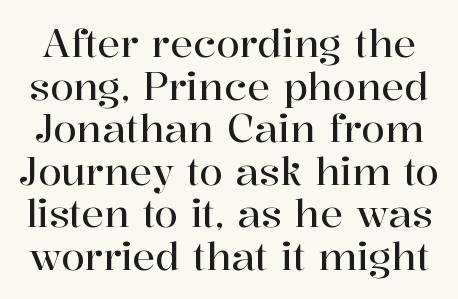
Q: Is the text italic (slanted)? A: No, it is upright.
Q: Is the typeface a serif or a sans-serif typeface? A: Serif.
Q: Is the text underlined? A: No.
Q: Is the spacing between letters normal or unusually wide? A: Normal.
Q: Is the spacing between lines tight, normal or loose? A: Tight.
Q: Width (condensed, normal, or wide)? A: Normal.
Q: Stroke contrast? A: High.
Q: x-height? A: Medium.
Q: Monospaced? A: No.
